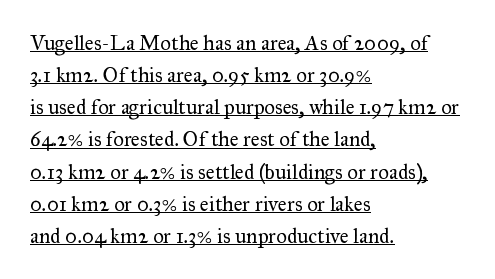
Q: Is the text bold? A: No.
Q: Is the text italic (slanted)? A: No, it is upright.
Q: Is the text underlined? A: Yes.
Q: How is the paragraph aligned? A: Left-aligned.
Q: Is the spacing between letters normal or unusually wide? A: Normal.
Q: Is the spacing between lines tight, normal or loose? A: Normal.
